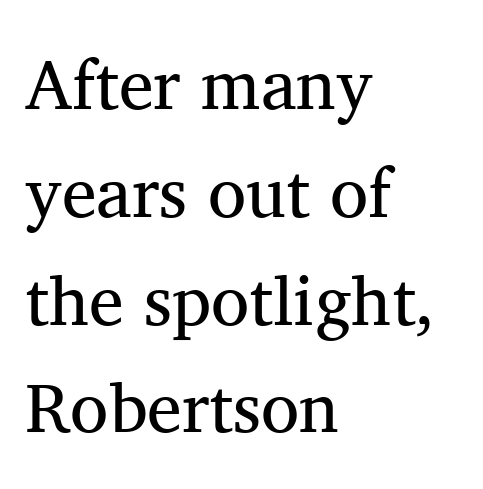
{"serif": "yes", "italic": "no", "bold": "no", "weight": "regular", "width": "normal", "stroke_contrast": "medium", "x_height": "medium", "monospaced": "no", "underline": "no", "align": "left", "line_spacing": "normal", "line_spacing_ratio": 1.54, "letter_spacing": "normal", "letter_spacing_em": 0.0, "glyph_px": 70}
